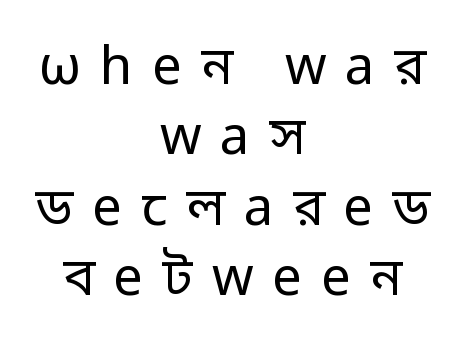
Style check: upright. Counters stay open thanks to moderate or lighter strokes. This sample uses a sans-serif face. Rule under the text: the space is simply empty. This sample has the flowing, uneven cadence of proportional lettering.
